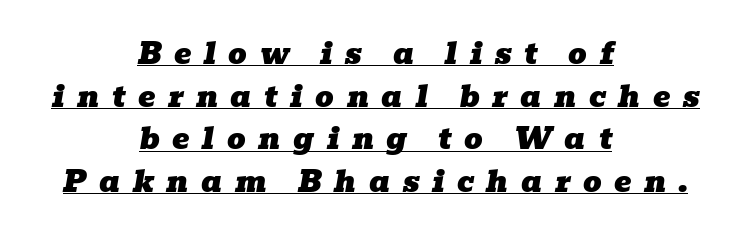
Q: Is the text italic (slanted)? A: Yes, it leans right by about 10 degrees.
Q: Is the typeface a serif or a sans-serif typeface? A: Serif.
Q: Is the text underlined? A: Yes.
Q: How is the paragraph aligned? A: Centered.
Q: Is the spacing between letters normal or unusually wide? A: Unusually wide.
Q: Is the spacing between lines tight, normal or loose? A: Normal.
Q: Width (condensed, normal, or wide)? A: Wide.
Q: Stroke contrast? A: Low.
Q: x-height? A: Medium.
Q: Monospaced? A: No.
